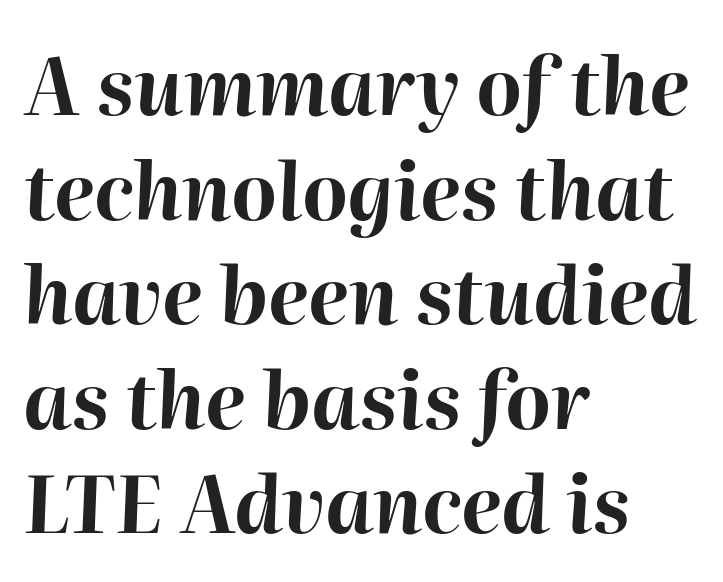
Q: Is the text bold? A: Yes.
Q: Is the text italic (slanted)? A: Yes, it leans right by about 2 degrees.
Q: Is the text underlined? A: No.
Q: How is the paragraph aligned? A: Left-aligned.
Q: Is the spacing between letters normal or unusually wide? A: Normal.
Q: Is the spacing between lines tight, normal or loose? A: Normal.
Q: Width (condensed, normal, or wide)? A: Normal.
Q: Stroke contrast? A: High.
Q: x-height? A: Medium.
Q: Monospaced? A: No.
